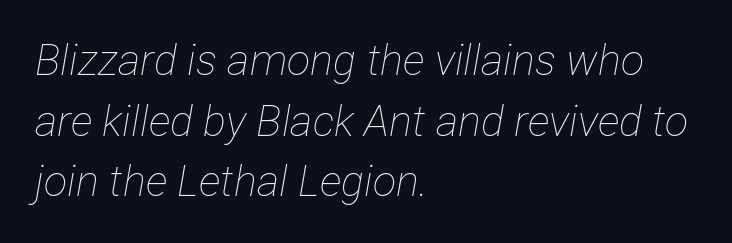
Descender tails drop into unmarked territory. The text carries the slant typical of an italic or oblique font. Vertical stems look standard width or narrower in stroke. What's the leading like? Ordinary, nothing unusual. A typesetter would call this proportional, since set widths differ per character. The rag falls on the right side of this text block.
